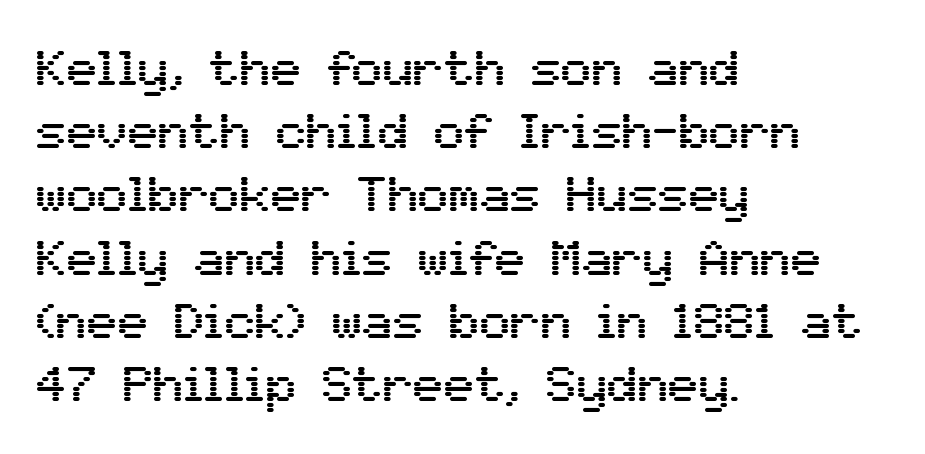
{"serif": "no", "italic": "no", "width": "normal", "stroke_contrast": "medium", "x_height": "medium", "monospaced": "no", "underline": "no", "align": "left", "line_spacing_ratio": 1.24, "letter_spacing": "normal", "letter_spacing_em": 0.0, "glyph_px": 51}
